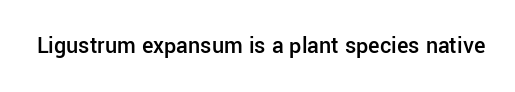
Q: Is the text bold? A: Semi-bold.
Q: Is the text italic (slanted)? A: No, it is upright.
Q: Is the text underlined? A: No.
Q: Is the spacing between letters normal or unusually wide? A: Normal.
